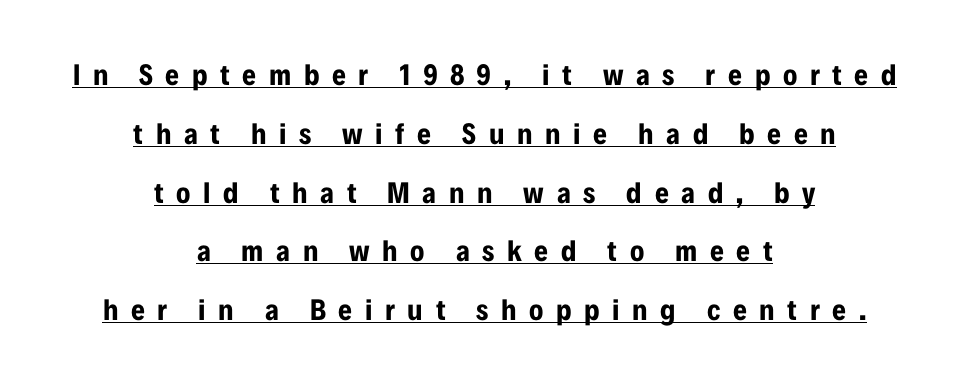
Q: Is the text bold? A: Yes.
Q: Is the text italic (slanted)? A: No, it is upright.
Q: Is the typeface a serif or a sans-serif typeface? A: Sans-serif.
Q: Is the text underlined? A: Yes.
Q: How is the paragraph aligned? A: Centered.
Q: Is the spacing between letters normal or unusually wide? A: Unusually wide.
Q: Is the spacing between lines tight, normal or loose? A: Loose.
Q: Width (condensed, normal, or wide)? A: Condensed.
Q: Stroke contrast? A: Low.
Q: x-height? A: Medium.
Q: Monospaced? A: No.
